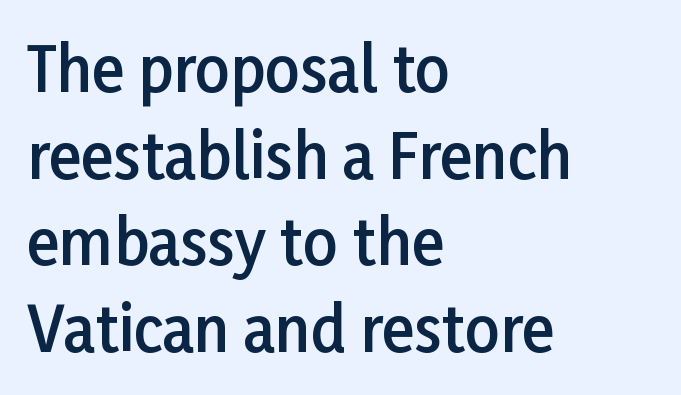
The image shows 61 px semibold sans-serif type, upright; set left-aligned, normal line spacing (1.42x), normal letter spacing, not underlined; low stroke contrast and a medium x-height.
